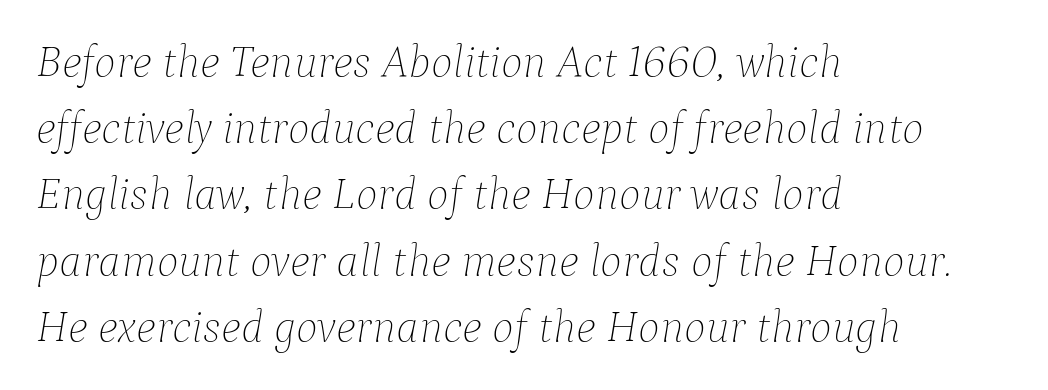
The image shows 46 px thin type, italic (leaning right); set left-aligned, normal line spacing (1.44x), normal letter spacing, not underlined; low stroke contrast and a medium x-height.
